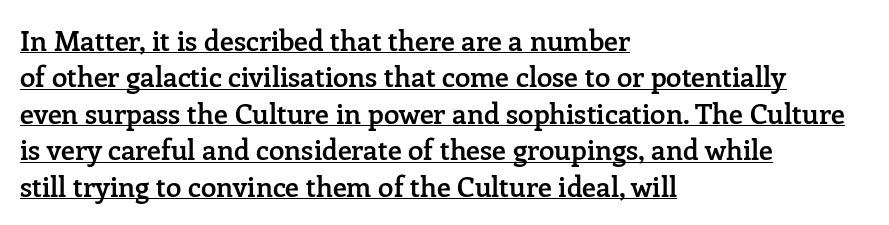
Q: Is the text bold? A: Semi-bold.
Q: Is the text italic (slanted)? A: No, it is upright.
Q: Is the typeface a serif or a sans-serif typeface? A: Serif.
Q: Is the text underlined? A: Yes.
Q: How is the paragraph aligned? A: Left-aligned.
Q: Is the spacing between letters normal or unusually wide? A: Normal.
Q: Is the spacing between lines tight, normal or loose? A: Normal.
Q: Width (condensed, normal, or wide)? A: Normal.
Q: Stroke contrast? A: Low.
Q: x-height? A: Medium.
Q: Monospaced? A: No.
